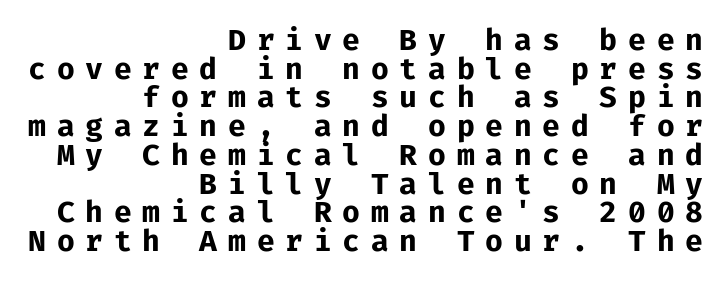
In terms of letterspacing, this is a distinctly airy, spread setting. Monospaced: the letters line up in strict vertical columns. The string is rendered with underlining switched off. Serifs: no, the terminals of the letterforms are clean.
